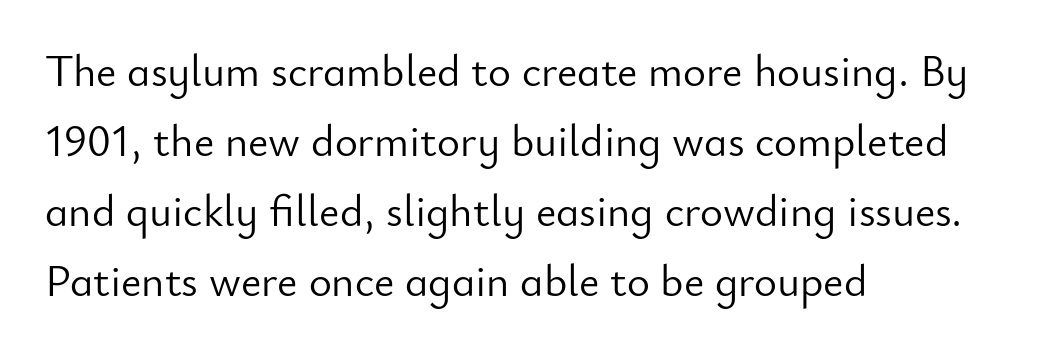
{"serif": "no", "italic": "no", "bold": "no", "weight": "light", "width": "normal", "stroke_contrast": "low", "x_height": "small", "monospaced": "no", "underline": "no", "align": "left", "line_spacing": "normal", "line_spacing_ratio": 1.59, "letter_spacing": "normal", "letter_spacing_em": 0.0, "glyph_px": 44}
